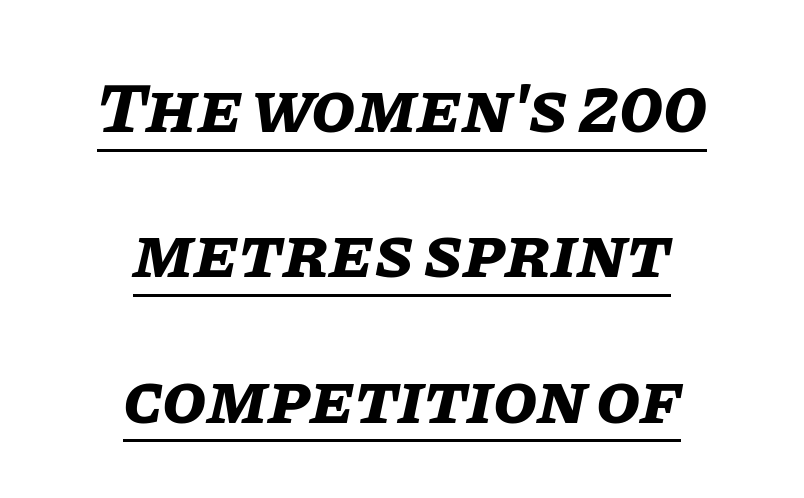
Note the varied advance widths — an 'i' is clearly narrower than an 'm'. Every letter is thick-stroked: bold, no question. This rendering uses center alignment, leaving both contours irregular but symmetric. Interline gaps are noticeably wide in this sample. A typesetter would call this zero additional tracking. Glance below the letters and you will spot a drawn line.
